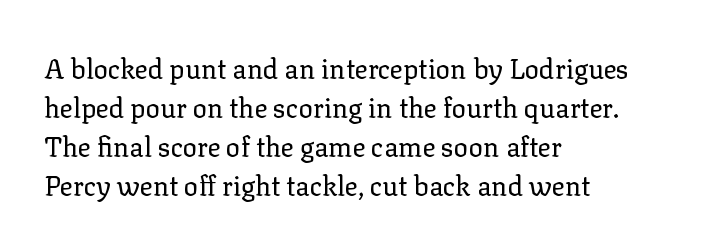
{"italic": "no", "bold": "no", "underline": "no", "align": "left", "line_spacing": "normal", "line_spacing_ratio": 1.45, "letter_spacing": "normal", "letter_spacing_em": 0.0, "glyph_px": 27}
